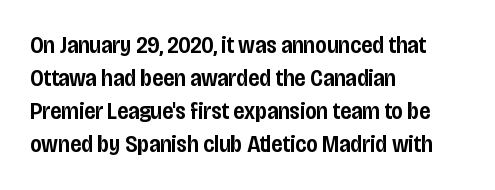
Q: Is the text bold? A: Semi-bold.
Q: Is the text italic (slanted)? A: No, it is upright.
Q: Is the text underlined? A: No.
Q: How is the paragraph aligned? A: Left-aligned.
Q: Is the spacing between letters normal or unusually wide? A: Normal.
Q: Is the spacing between lines tight, normal or loose? A: Normal.
